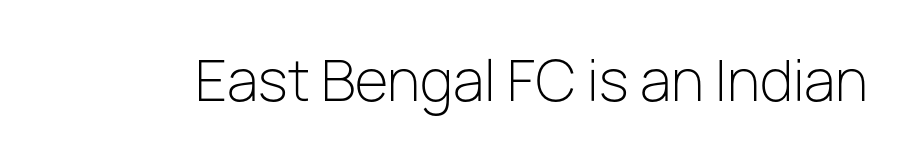
The image shows 55 px light sans-serif type, upright; set normal letter spacing, not underlined; low stroke contrast and a medium x-height.
